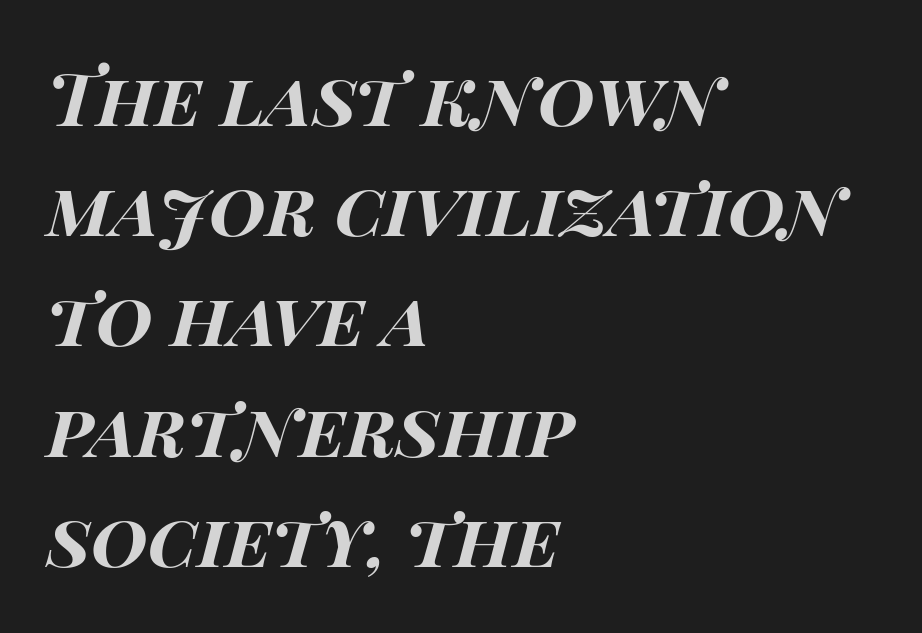
Tall strokes in this sample are angled rather than plumb. Short note: letters normally spaced. Reading down the block, your eye returns to a fixed left position each line. A dark, heavy texture on the line: the type is bold. This sample has the flowing, uneven cadence of proportional lettering. Bare-footed words on every line.
